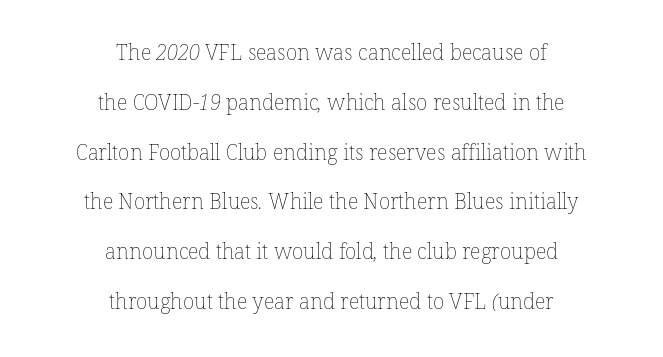
Centered paragraph, ragged on both sides. Vertically, the passage feels expansive, rows floating well apart. The font is comparable to plain body text, perhaps lighter. Inter-character spacing is left at the font's built-in metrics.
